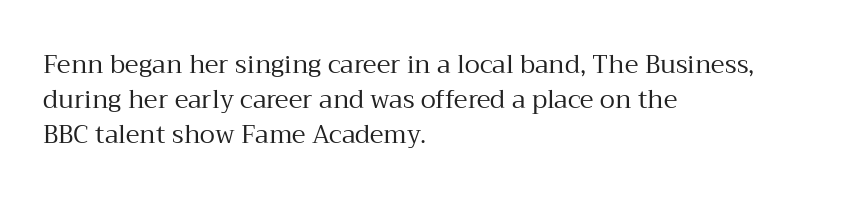
The image shows 25 px text type, upright; set left-aligned, normal line spacing (1.41x), normal letter spacing, not underlined.
